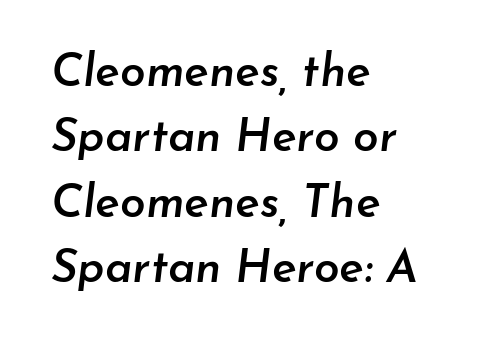
{"italic": "yes", "lean": "right", "slant_degrees": 7, "bold": "semi", "weight": "semibold", "width": "normal", "stroke_contrast": "low", "x_height": "small", "monospaced": "no", "underline": "no", "align": "left", "line_spacing": "normal", "line_spacing_ratio": 1.42, "letter_spacing": "normal", "letter_spacing_em": 0.0, "glyph_px": 46}
